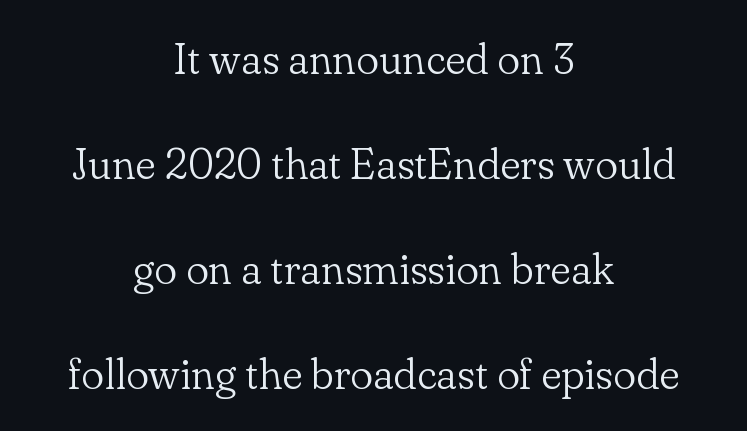
Q: Is the text bold? A: No.
Q: Is the text italic (slanted)? A: No, it is upright.
Q: Is the typeface a serif or a sans-serif typeface? A: Serif.
Q: Is the text underlined? A: No.
Q: How is the paragraph aligned? A: Centered.
Q: Is the spacing between letters normal or unusually wide? A: Normal.
Q: Is the spacing between lines tight, normal or loose? A: Loose.
Q: Width (condensed, normal, or wide)? A: Normal.
Q: Stroke contrast? A: Low.
Q: x-height? A: Small.
Q: Monospaced? A: No.
